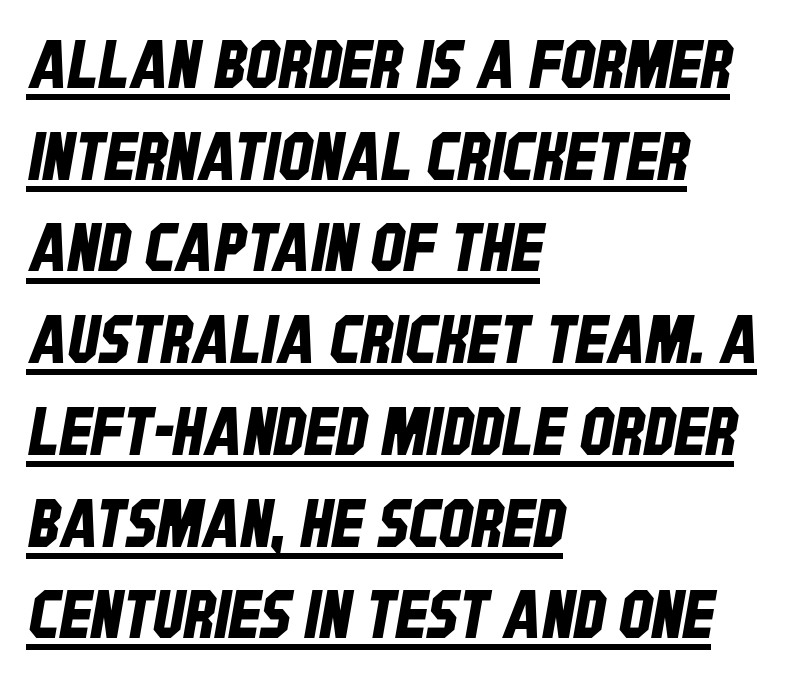
The image shows 66 px condensed sans-serif type; set left-aligned, normal line spacing (1.39x), normal letter spacing, underlined; low stroke contrast and a large x-height.
